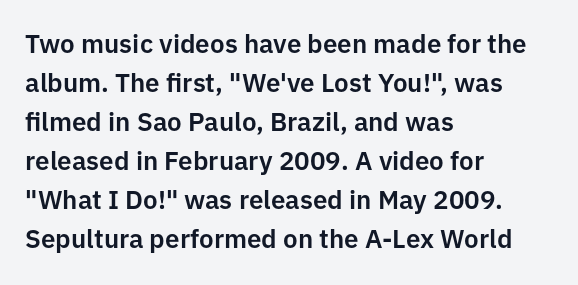
{"italic": "no", "underline": "no", "align": "left", "line_spacing": "normal", "line_spacing_ratio": 1.5, "letter_spacing": "normal", "letter_spacing_em": 0.0, "glyph_px": 26}
